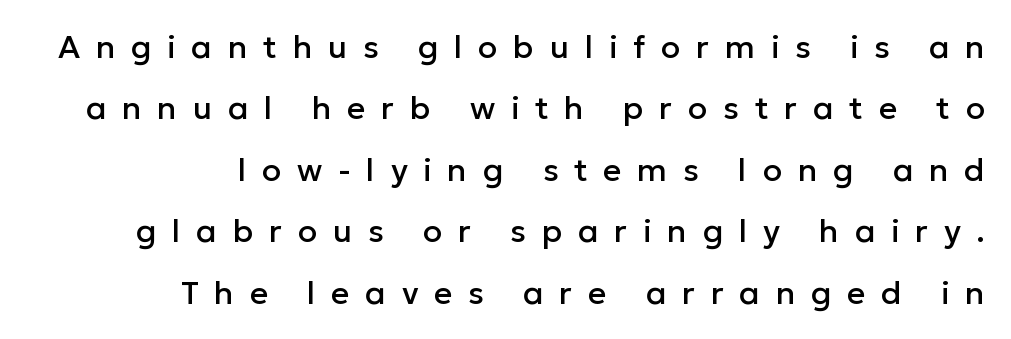
The image shows 32 px sans-serif type, upright; set right-aligned, loose line spacing (1.92x), unusually wide letter spacing (+0.49 em), not underlined; low stroke contrast and a medium x-height.
